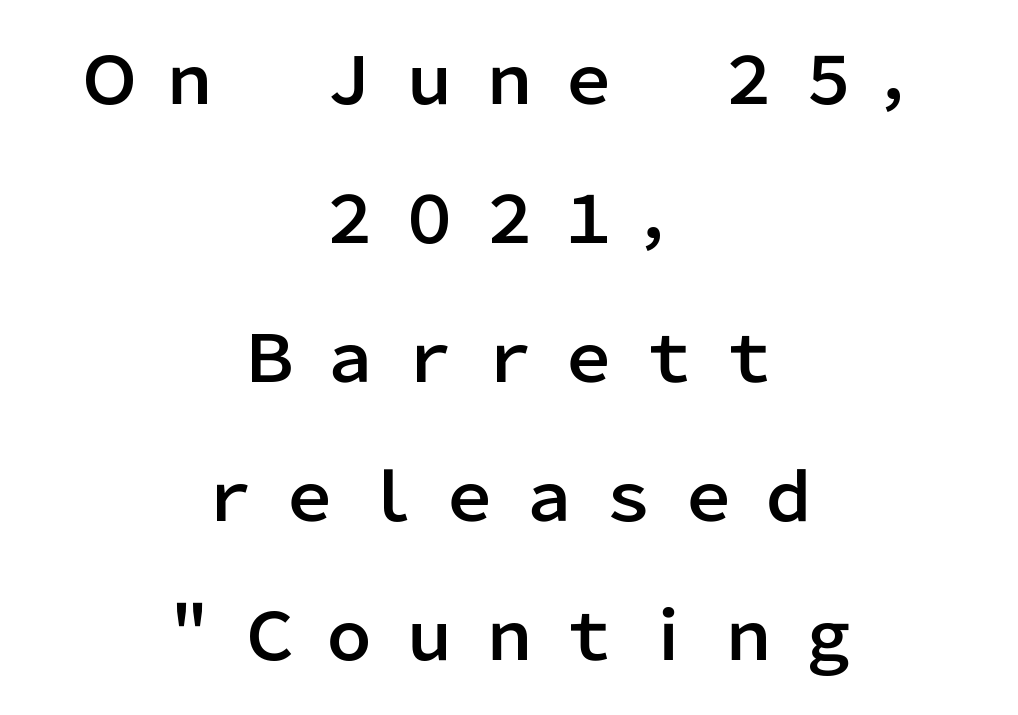
Q: Is the text italic (slanted)? A: No, it is upright.
Q: Is the typeface a serif or a sans-serif typeface? A: Sans-serif.
Q: Is the text underlined? A: No.
Q: How is the paragraph aligned? A: Centered.
Q: Is the spacing between letters normal or unusually wide? A: Unusually wide.
Q: Is the spacing between lines tight, normal or loose? A: Loose.
Q: Width (condensed, normal, or wide)? A: Normal.
Q: Stroke contrast? A: Low.
Q: x-height? A: Medium.
Q: Monospaced? A: No.
